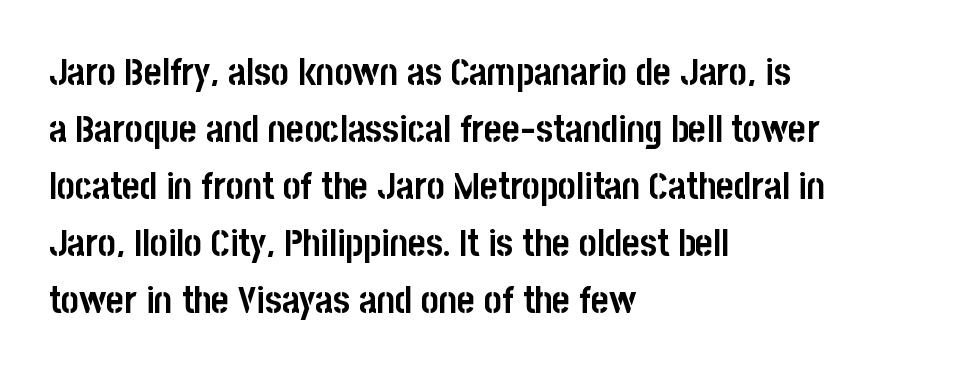
Q: Is the text bold? A: Yes.
Q: Is the text italic (slanted)? A: No, it is upright.
Q: Is the typeface a serif or a sans-serif typeface? A: Sans-serif.
Q: Is the text underlined? A: No.
Q: How is the paragraph aligned? A: Left-aligned.
Q: Is the spacing between letters normal or unusually wide? A: Normal.
Q: Is the spacing between lines tight, normal or loose? A: Normal.
Q: Width (condensed, normal, or wide)? A: Condensed.
Q: Stroke contrast? A: Low.
Q: x-height? A: Large.
Q: Monospaced? A: No.
